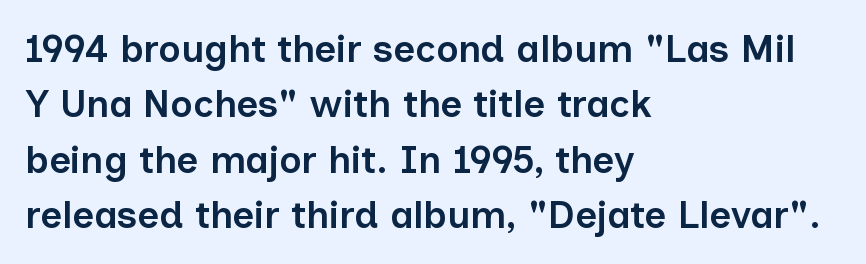
Q: Is the text bold? A: Semi-bold.
Q: Is the text italic (slanted)? A: No, it is upright.
Q: Is the typeface a serif or a sans-serif typeface? A: Sans-serif.
Q: Is the text underlined? A: No.
Q: How is the paragraph aligned? A: Left-aligned.
Q: Is the spacing between letters normal or unusually wide? A: Normal.
Q: Is the spacing between lines tight, normal or loose? A: Normal.
Q: Width (condensed, normal, or wide)? A: Normal.
Q: Stroke contrast? A: Low.
Q: x-height? A: Medium.
Q: Monospaced? A: No.
